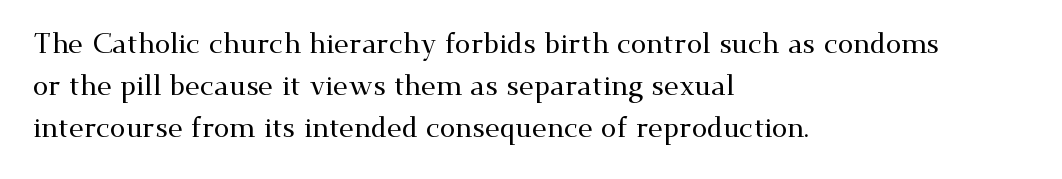
{"serif": "yes", "italic": "no", "width": "wide", "stroke_contrast": "medium", "x_height": "small", "monospaced": "no", "underline": "no", "align": "left", "line_spacing": "normal", "line_spacing_ratio": 1.5, "letter_spacing": "normal", "letter_spacing_em": 0.0, "glyph_px": 28}
